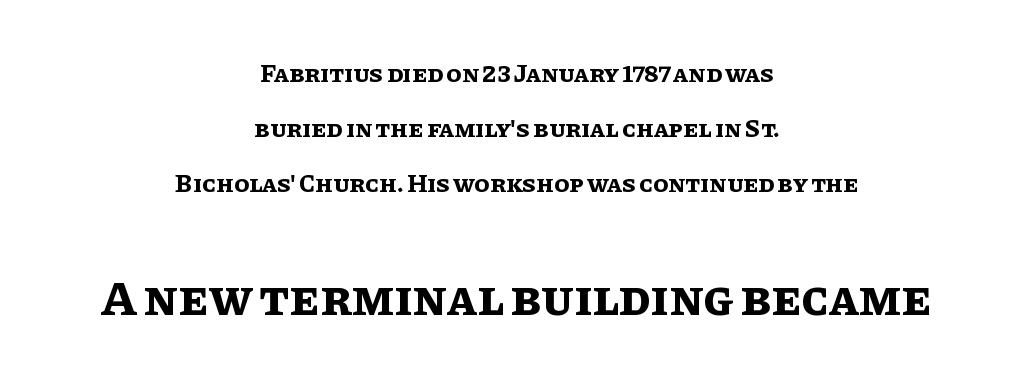
Q: Is the text bold? A: Yes.
Q: Is the text italic (slanted)? A: No, it is upright.
Q: Is the text underlined? A: No.
Q: How is the paragraph aligned? A: Centered.
Q: Is the spacing between letters normal or unusually wide? A: Normal.
Q: Is the spacing between lines tight, normal or loose? A: Loose.
Q: Which block of text is set in a larger size, the first (top) or the second (bottom)? A: The second (bottom) one.
Q: Width (condensed, normal, or wide)? A: Normal.
Q: Stroke contrast? A: Low.
Q: x-height? A: Large.
Q: Monospaced? A: No.
